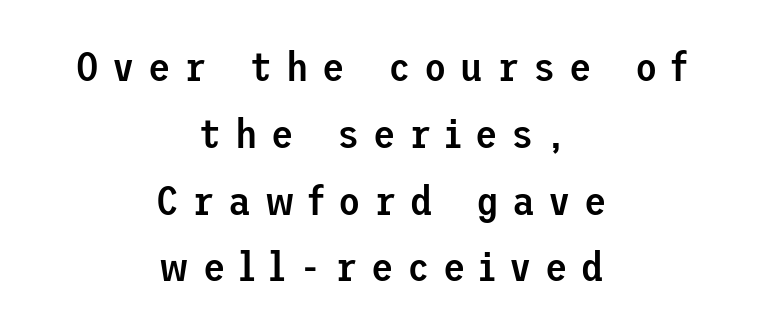
The image shows 41 px semibold sans-serif type, upright; set centered, normal line spacing (1.63x), unusually wide letter spacing (+0.33 em), not underlined; low stroke contrast and a medium x-height.
